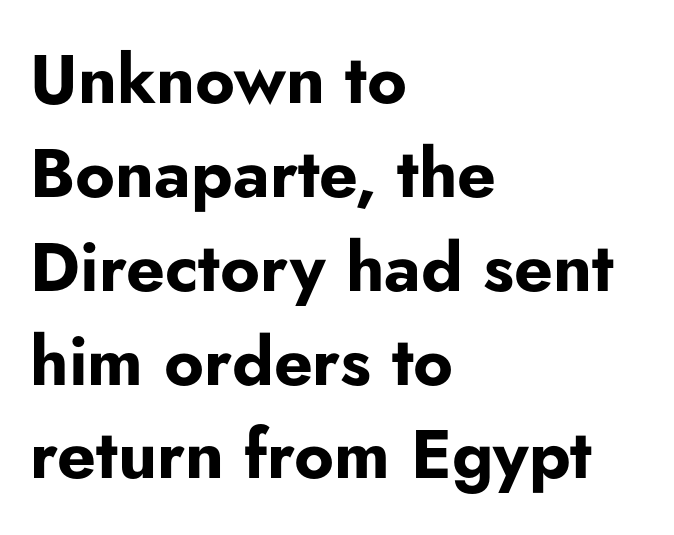
{"serif": "no", "italic": "no", "bold": "yes", "weight": "bold", "width": "normal", "stroke_contrast": "low", "x_height": "small", "monospaced": "no", "underline": "no", "align": "left", "line_spacing": "normal", "line_spacing_ratio": 1.38, "letter_spacing": "normal", "letter_spacing_em": 0.0, "glyph_px": 68}
